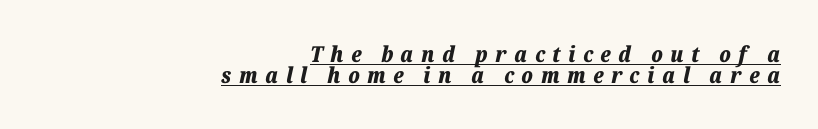
Q: Is the text bold? A: Yes.
Q: Is the text italic (slanted)? A: Yes, it leans right by about 12 degrees.
Q: Is the text underlined? A: Yes.
Q: How is the paragraph aligned? A: Right-aligned.
Q: Is the spacing between letters normal or unusually wide? A: Unusually wide.
Q: Is the spacing between lines tight, normal or loose? A: Tight.
